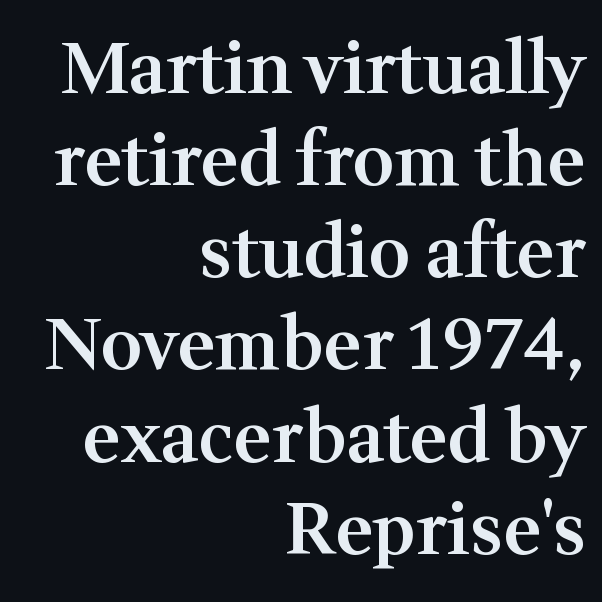
{"serif": "yes", "italic": "no", "bold": "semi", "weight": "semibold", "width": "normal", "stroke_contrast": "medium", "x_height": "medium", "monospaced": "no", "underline": "no", "align": "right", "line_spacing": "normal", "line_spacing_ratio": 1.28, "letter_spacing": "normal", "letter_spacing_em": 0.0, "glyph_px": 72}
